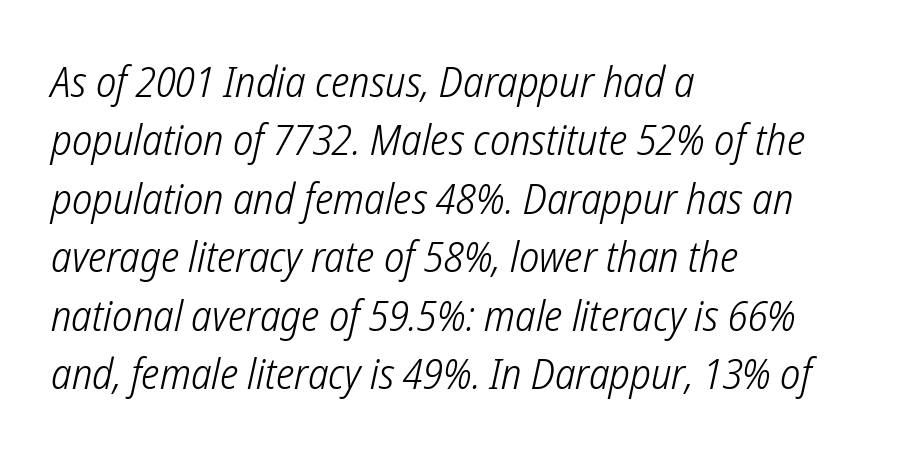
{"serif": "no", "bold": "no", "weight": "light", "width": "condensed", "stroke_contrast": "low", "x_height": "medium", "monospaced": "no", "underline": "no", "align": "left", "line_spacing": "normal", "line_spacing_ratio": 1.36, "letter_spacing": "normal", "letter_spacing_em": 0.0, "glyph_px": 43}
